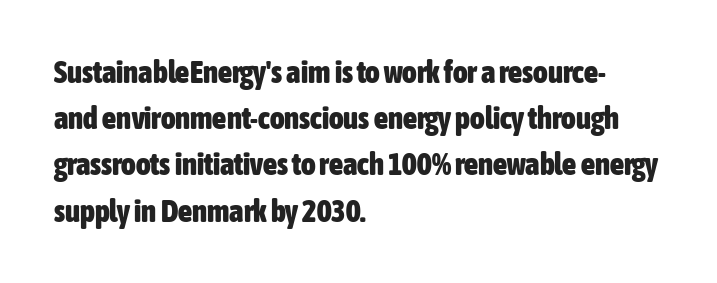
The image shows 31 px heavy, condensed sans-serif type, upright; set left-aligned, normal line spacing (1.49x), normal letter spacing, not underlined; low stroke contrast and a medium x-height.
